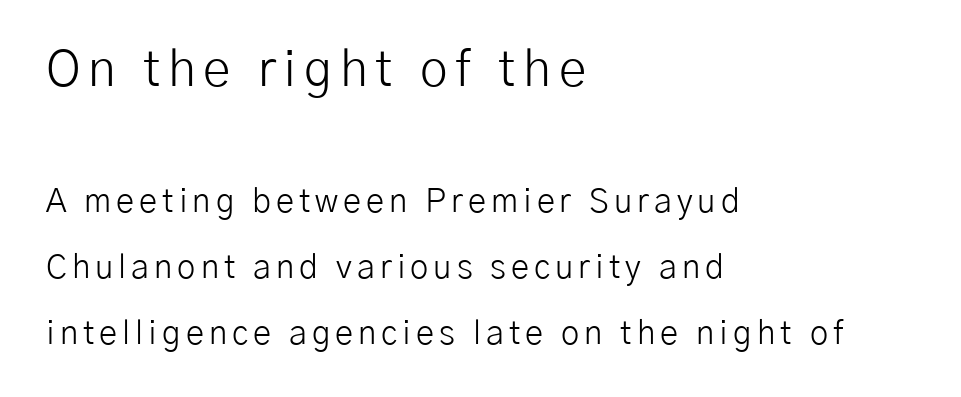
Q: Is the text bold? A: No.
Q: Is the text italic (slanted)? A: No, it is upright.
Q: Is the typeface a serif or a sans-serif typeface? A: Sans-serif.
Q: Is the text underlined? A: No.
Q: How is the paragraph aligned? A: Left-aligned.
Q: Is the spacing between lines tight, normal or loose? A: Loose.
Q: Which block of text is set in a larger size, the first (top) or the second (bottom)? A: The first (top) one.
Q: Width (condensed, normal, or wide)? A: Normal.
Q: Stroke contrast? A: Low.
Q: x-height? A: Medium.
Q: Monospaced? A: No.
